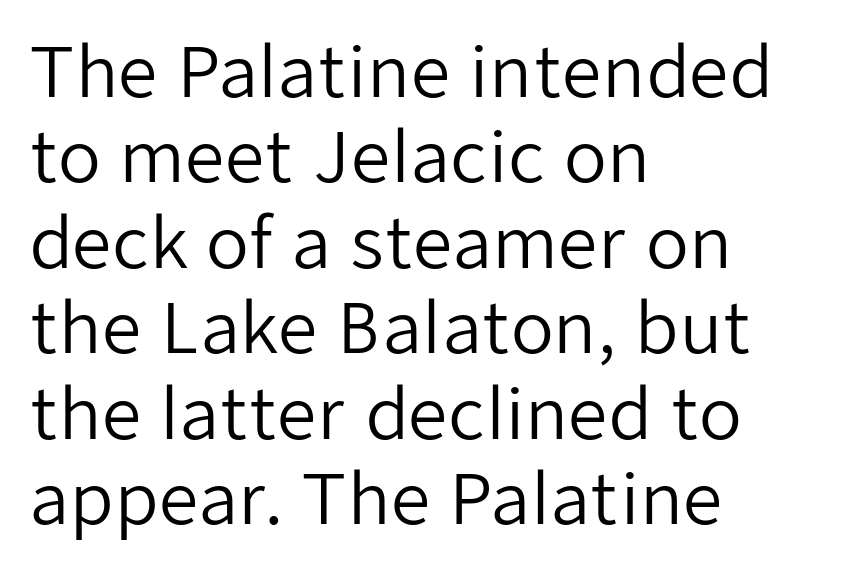
The image shows 70 px regular-weight sans-serif type, upright; set left-aligned, line spacing 1.22x, normal letter spacing, not underlined; low stroke contrast and a medium x-height.
